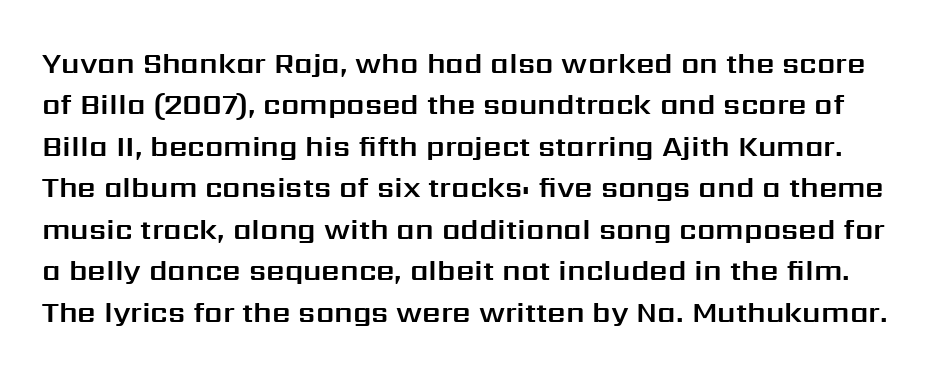
Q: Is the text italic (slanted)? A: No, it is upright.
Q: Is the typeface a serif or a sans-serif typeface? A: Sans-serif.
Q: Is the text underlined? A: No.
Q: Is the spacing between letters normal or unusually wide? A: Normal.
Q: Is the spacing between lines tight, normal or loose? A: Normal.
Q: Width (condensed, normal, or wide)? A: Normal.
Q: Stroke contrast? A: Medium.
Q: x-height? A: Medium.
Q: Monospaced? A: No.
